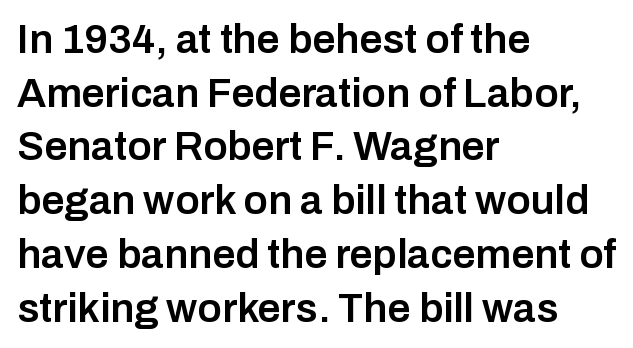
Q: Is the text bold? A: Semi-bold.
Q: Is the text italic (slanted)? A: No, it is upright.
Q: Is the typeface a serif or a sans-serif typeface? A: Sans-serif.
Q: Is the text underlined? A: No.
Q: How is the paragraph aligned? A: Left-aligned.
Q: Is the spacing between letters normal or unusually wide? A: Normal.
Q: Is the spacing between lines tight, normal or loose? A: Normal.
Q: Width (condensed, normal, or wide)? A: Normal.
Q: Stroke contrast? A: Low.
Q: x-height? A: Medium.
Q: Monospaced? A: No.
